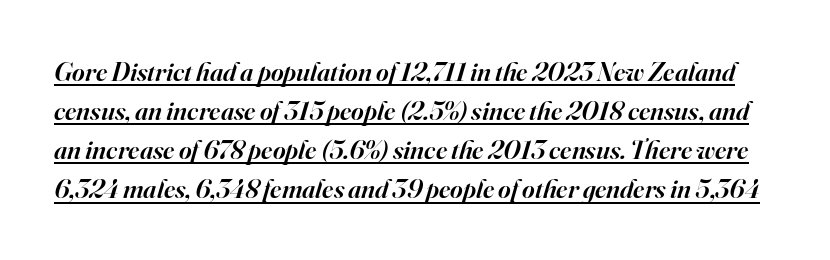
Underline: present. Look at the stroke-to-counter ratio: somewhat heavy, a semibold. Summary of vertical rhythm: regular, with standard interline spacing. The letters are slanted; this is an italic face. The gaps between neighbouring characters are ordinary and unremarkable.
